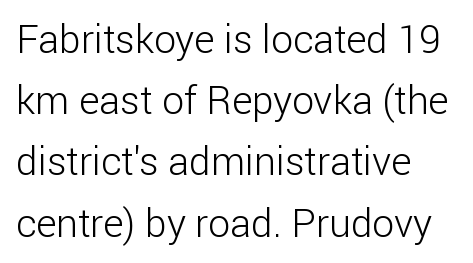
{"serif": "no", "italic": "no", "bold": "no", "weight": "light", "width": "normal", "stroke_contrast": "low", "x_height": "medium", "monospaced": "no", "underline": "no", "align": "left", "line_spacing": "normal", "line_spacing_ratio": 1.57, "letter_spacing": "normal", "letter_spacing_em": 0.0, "glyph_px": 39}
